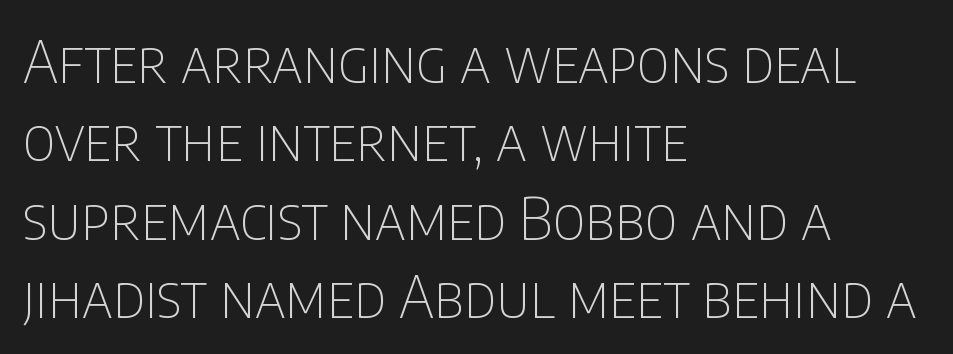
The characters are drawn with everyday or finer stroke widths. Where is the straight margin? On the left. Successive baselines arrive at the customary interval. The gaps between neighbouring characters are ordinary and unremarkable. The glyphs in this specimen are sans serif. The glyphs are unaccompanied by any horizontal stroke below them.
